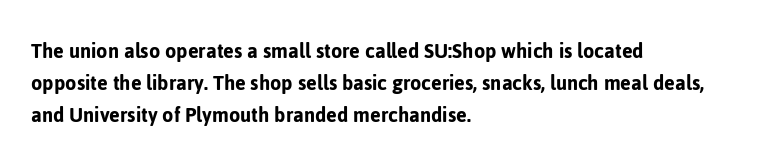
Does the leading feel generous? No, just average. The paragraph shown leans on its left margin. The string is rendered with underlining switched off. Here the glyphs are tracked normally, forming tight word shapes. The font's upright variant was chosen for this text.
